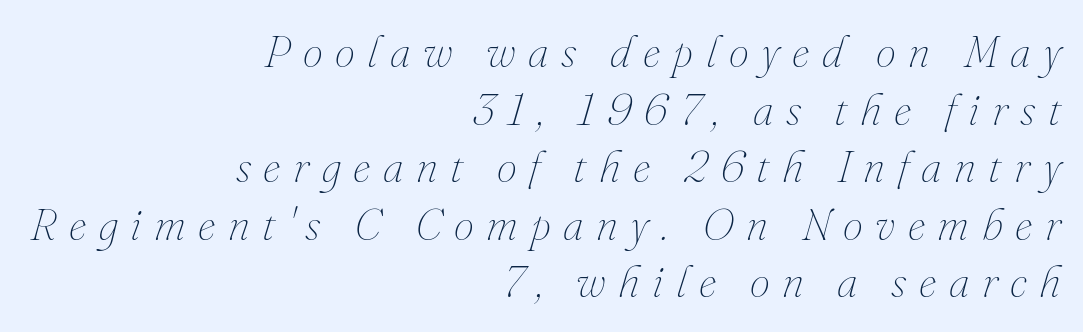
In terms of leading, this rendering sits right in the middle. Here the designer chose a conventional face with non-uniform glyph widths. One-word summary of the alignment: right. A clean baseline with only descenders dipping below it.
